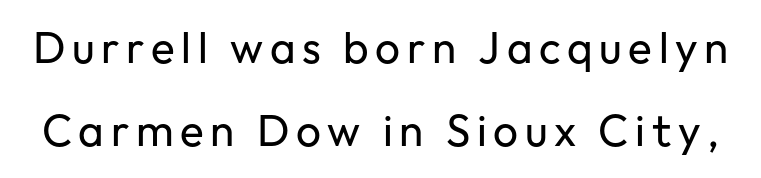
The image shows 44 px regular-weight sans-serif type, upright; set line spacing 1.89x, not underlined; low stroke contrast and a medium x-height.
